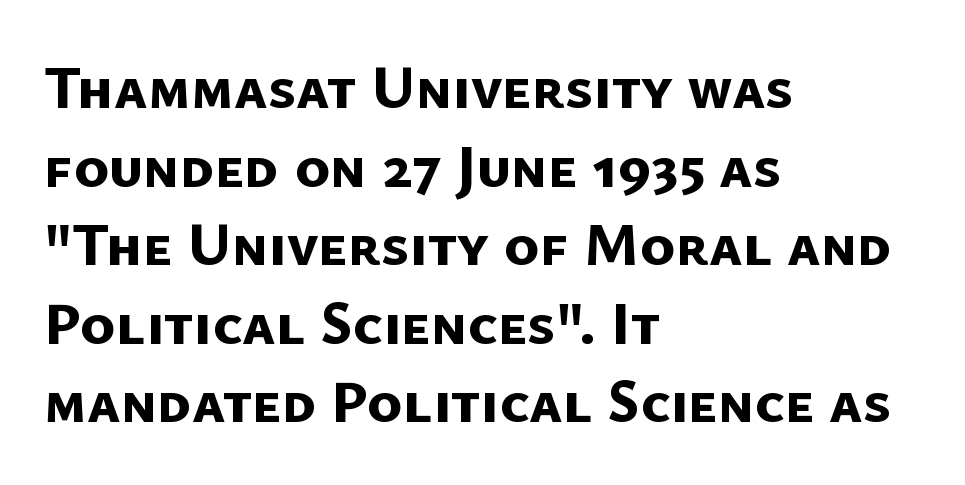
Weight check: bold — yes, fully. Notice how descenders clear the ascenders below comfortably — that's standard leading. Quick note: underline off. Examine the stroke ends and you'll find no serifs. Between one letter and the next there's only the usual sliver of space. The face used here is proportionally spaced, like ordinary book or web type.
